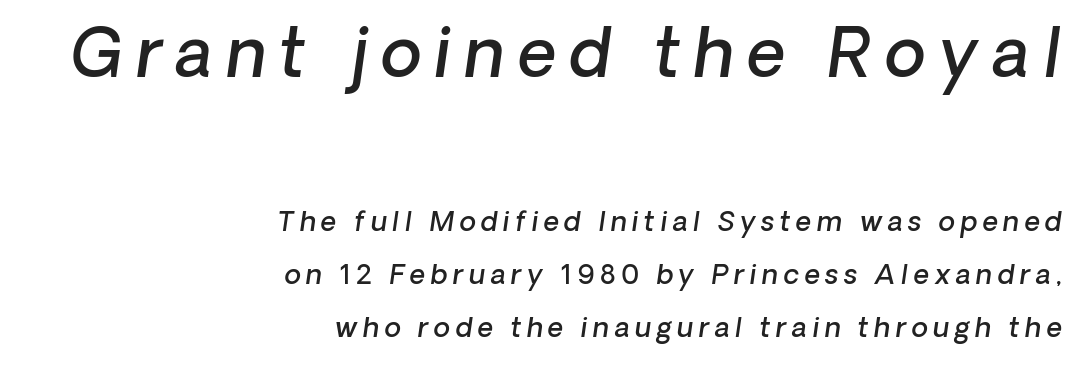
{"italic": "yes", "lean": "right", "slant_degrees": 8, "bold": "semi", "weight": "semibold", "width": "normal", "stroke_contrast": "low", "x_height": "medium", "monospaced": "no", "underline": "no", "align": "right", "line_spacing": "loose", "line_spacing_ratio": 1.95, "letter_spacing": "wide", "letter_spacing_em": 0.2, "larger_block": "first", "size_ratio": 2.48, "glyph_px": 67}
